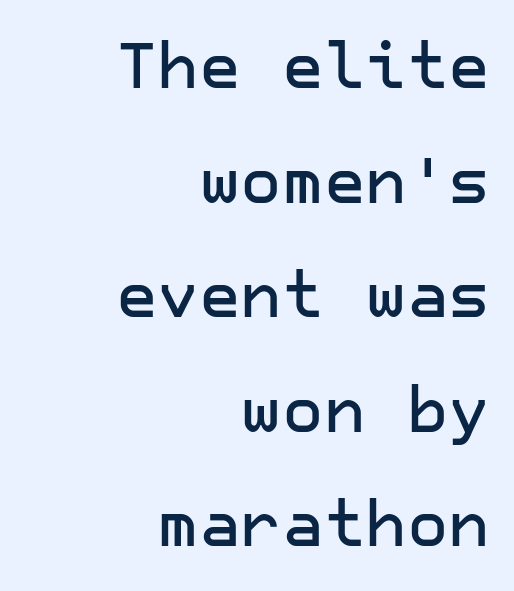
Posture: vertical. Does the type have serifs? No, each stem ends abruptly. Compared with typical body copy, the letter spacing here is the same. Each row of text sits above clean, open space. Line ends are locked; line starts wander.
